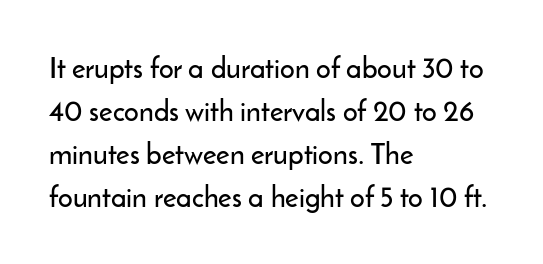
Q: Is the text italic (slanted)? A: No, it is upright.
Q: Is the typeface a serif or a sans-serif typeface? A: Sans-serif.
Q: Is the text underlined? A: No.
Q: How is the paragraph aligned? A: Left-aligned.
Q: Is the spacing between letters normal or unusually wide? A: Normal.
Q: Is the spacing between lines tight, normal or loose? A: Normal.
Q: Width (condensed, normal, or wide)? A: Normal.
Q: Stroke contrast? A: Low.
Q: x-height? A: Small.
Q: Monospaced? A: No.
